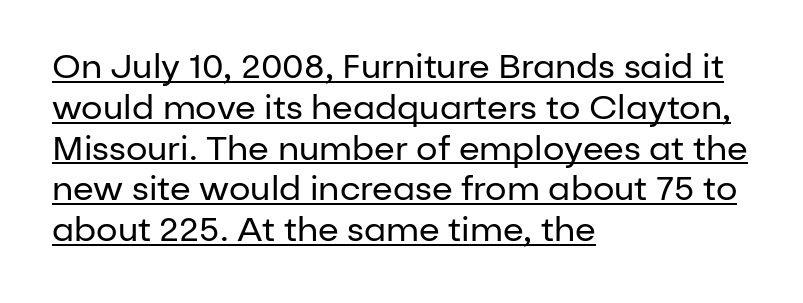
{"serif": "no", "italic": "no", "bold": "no", "weight": "regular", "width": "normal", "stroke_contrast": "low", "x_height": "medium", "monospaced": "no", "underline": "yes", "align": "left", "line_spacing_ratio": 1.2, "letter_spacing": "normal", "letter_spacing_em": 0.0, "glyph_px": 34}
